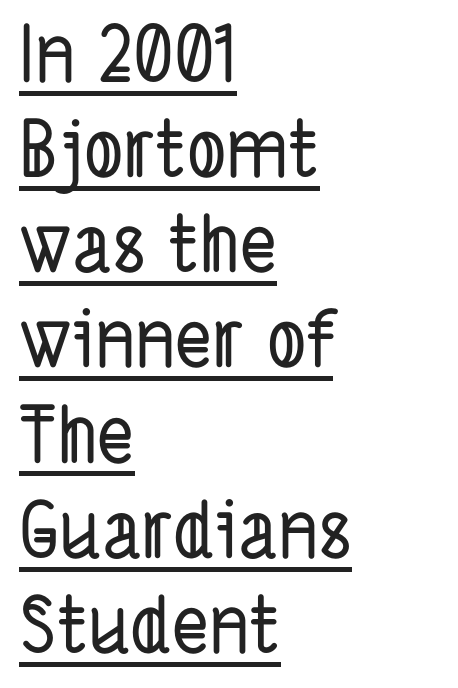
Q: Is the typeface a serif or a sans-serif typeface? A: Sans-serif.
Q: Is the text underlined? A: Yes.
Q: How is the paragraph aligned? A: Left-aligned.
Q: Is the spacing between letters normal or unusually wide? A: Normal.
Q: Width (condensed, normal, or wide)? A: Condensed.
Q: Stroke contrast? A: Low.
Q: x-height? A: Medium.
Q: Monospaced? A: No.
